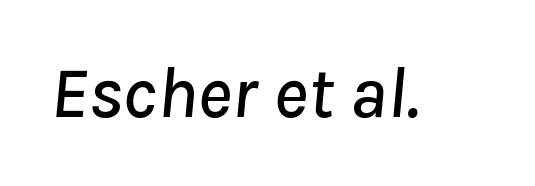
{"italic": "yes", "lean": "right", "slant_degrees": 8, "width": "normal", "stroke_contrast": "low", "x_height": "medium", "monospaced": "no", "underline": "no", "letter_spacing": "normal", "letter_spacing_em": 0.0, "glyph_px": 73}
